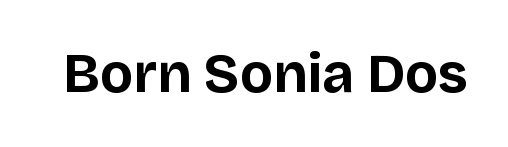
{"serif": "no", "italic": "no", "bold": "yes", "weight": "bold", "width": "normal", "stroke_contrast": "low", "x_height": "large", "monospaced": "no", "underline": "no", "letter_spacing": "normal", "letter_spacing_em": 0.0, "glyph_px": 55}
